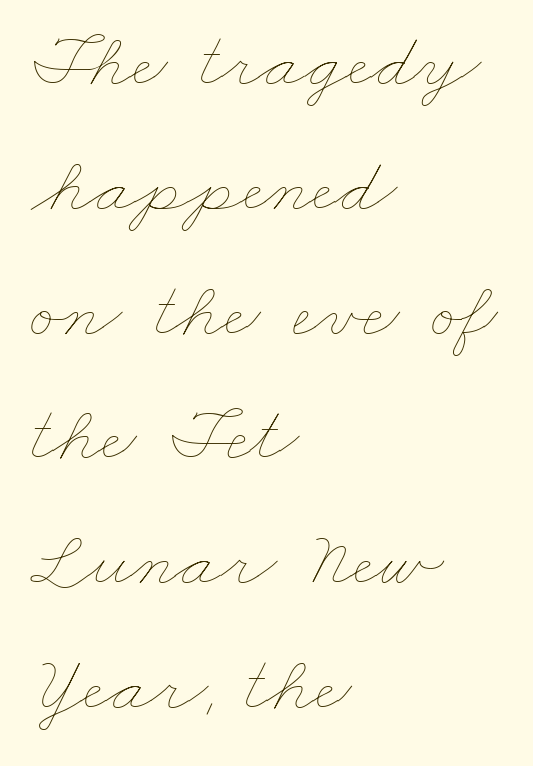
Tracking value appears to be zero — textbook default spacing. Just letters on the line, the space beneath them empty. This reads as an unemphasized weight, regular at the heaviest. Baseline-to-baseline distance is the conventional proportion of letter height.
